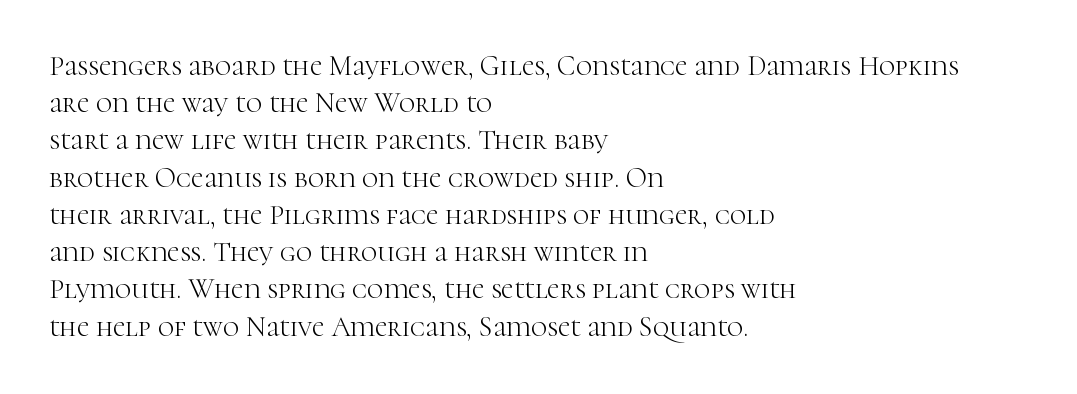
The image shows 28 px light serif type, upright; set left-aligned, normal line spacing (1.33x), normal letter spacing, not underlined; high stroke contrast and a medium x-height.
